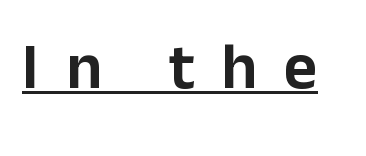
Q: Is the text italic (slanted)? A: No, it is upright.
Q: Is the typeface a serif or a sans-serif typeface? A: Sans-serif.
Q: Is the text underlined? A: Yes.
Q: Is the spacing between letters normal or unusually wide? A: Unusually wide.
Q: Width (condensed, normal, or wide)? A: Normal.
Q: Stroke contrast? A: Low.
Q: x-height? A: Medium.
Q: Monospaced? A: No.
